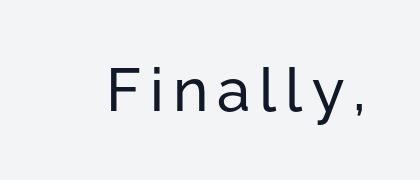
The image shows 60 px sans-serif type, upright; set not underlined; low stroke contrast and a medium x-height.
